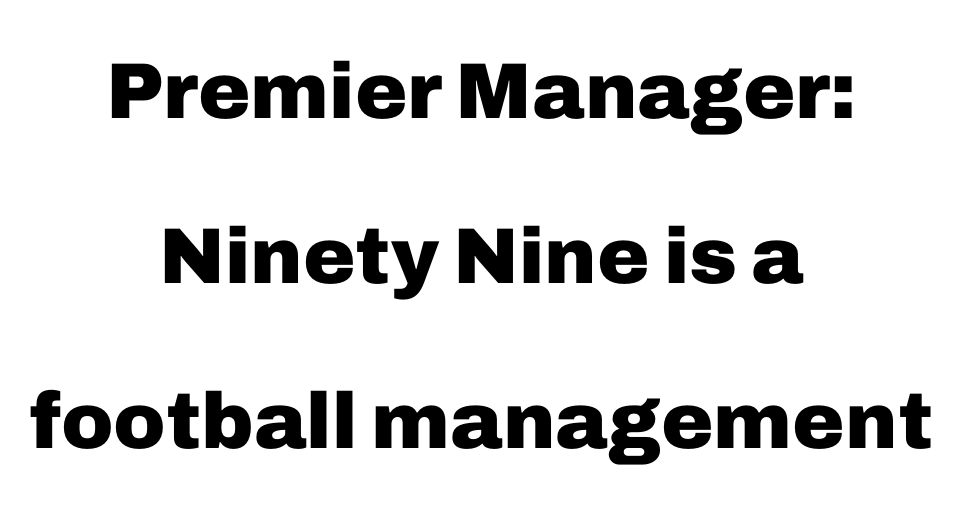
The image shows 79 px heavy sans-serif type, upright; set centered, loose line spacing (2.09x), normal letter spacing, not underlined; low stroke contrast and a medium x-height.
